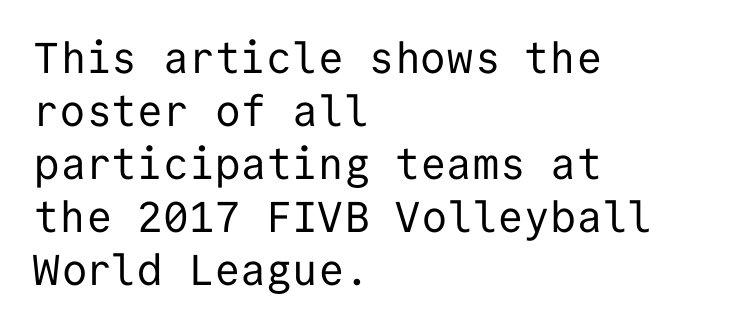
{"serif": "no", "italic": "no", "bold": "no", "weight": "regular", "width": "normal", "stroke_contrast": "low", "x_height": "medium", "monospaced": "yes", "underline": "no", "align": "left", "line_spacing_ratio": 1.23, "letter_spacing": "normal", "letter_spacing_em": 0.0, "glyph_px": 43}
